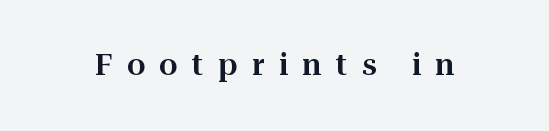
I'd call this a serif setting — the letters wear small feet. Proportional: the letters do not fall into vertical columns. Posture: straight, roman, zero tilt. Underlining? Definitely not there. What stands out about the letter spacing? Its width — letters are far apart.
